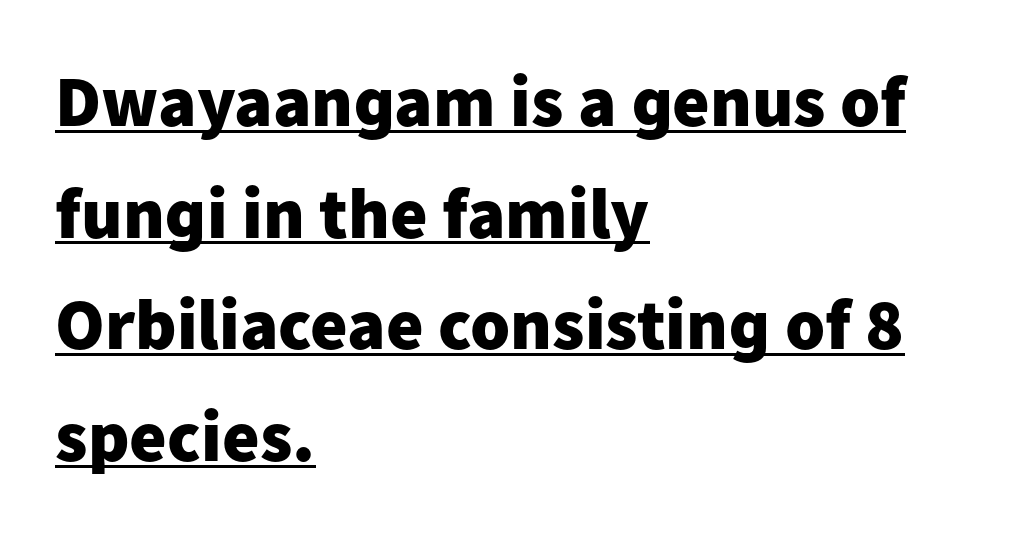
{"serif": "no", "italic": "no", "bold": "yes", "weight": "heavy", "width": "normal", "stroke_contrast": "low", "x_height": "medium", "monospaced": "no", "underline": "yes", "align": "left", "line_spacing": "normal", "line_spacing_ratio": 1.55, "letter_spacing": "normal", "letter_spacing_em": 0.0, "glyph_px": 72}
